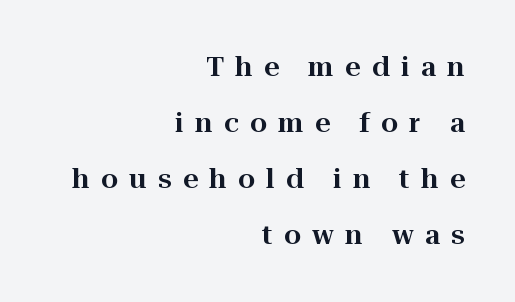
{"italic": "no", "underline": "no", "align": "right", "line_spacing": "loose", "line_spacing_ratio": 2.08, "letter_spacing": "wide", "letter_spacing_em": 0.42, "glyph_px": 27}
